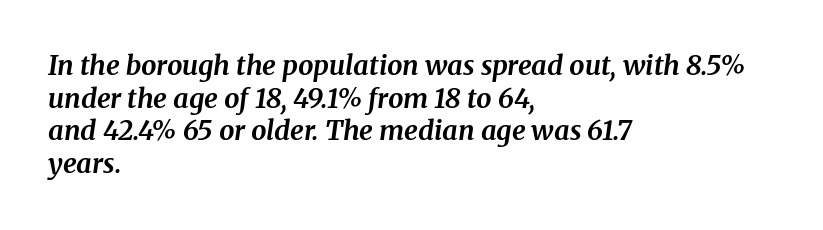
The image shows 27 px bold type, italic (leaning right); set left-aligned, line spacing 1.21x, normal letter spacing, not underlined.
